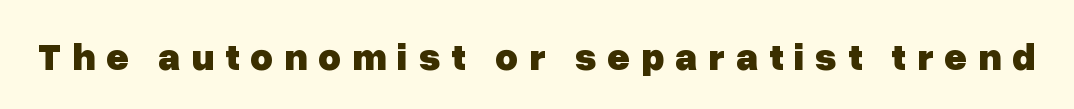
{"serif": "no", "italic": "no", "bold": "yes", "weight": "heavy", "width": "normal", "stroke_contrast": "low", "x_height": "medium", "monospaced": "no", "underline": "no", "letter_spacing": "wide", "letter_spacing_em": 0.27, "glyph_px": 39}
